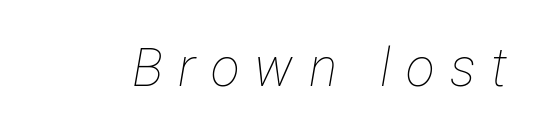
Would a proofreader flag this as italicized? Yes. The typeface has the unassuming heft of standard copy or less. Is the letter spacing exaggerated? Yes — the characters are pushed far apart. Nobody drew a line under any word here.
